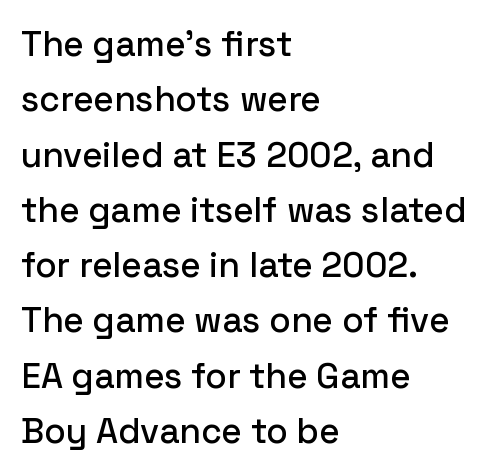
{"serif": "no", "italic": "no", "width": "normal", "stroke_contrast": "low", "x_height": "medium", "monospaced": "no", "underline": "no", "align": "left", "line_spacing": "normal", "line_spacing_ratio": 1.58, "letter_spacing": "normal", "letter_spacing_em": 0.0, "glyph_px": 35}
